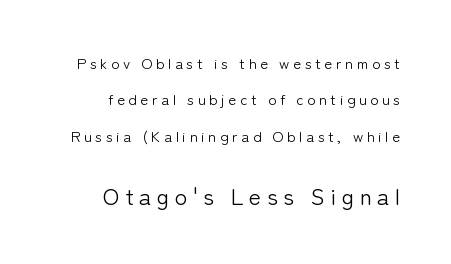
{"italic": "no", "bold": "no", "underline": "no", "line_spacing": "loose", "line_spacing_ratio": 2.42, "letter_spacing": "wide", "letter_spacing_em": 0.24, "larger_block": "second", "size_ratio": 1.53, "glyph_px": 23}
